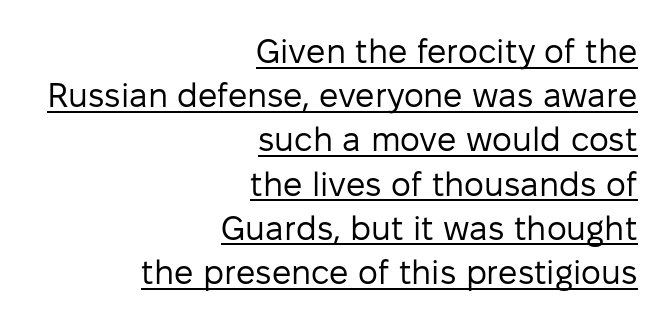
The image shows 34 px regular-weight sans-serif type, upright; set right-aligned, normal line spacing (1.3x), normal letter spacing, underlined; low stroke contrast and a medium x-height.
